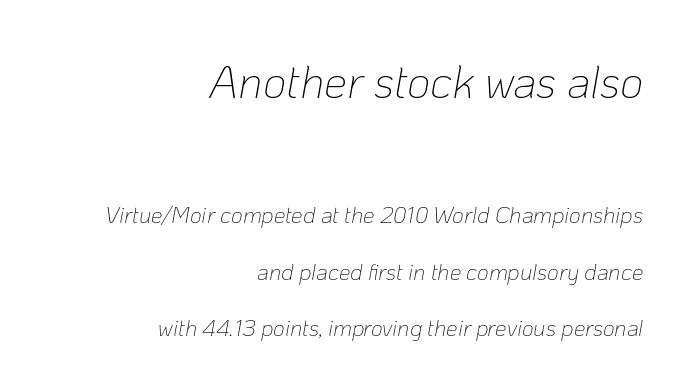
Q: Is the text bold? A: No.
Q: Is the text italic (slanted)? A: Yes, it leans right by about 10 degrees.
Q: Is the text underlined? A: No.
Q: How is the paragraph aligned? A: Right-aligned.
Q: Is the spacing between letters normal or unusually wide? A: Normal.
Q: Is the spacing between lines tight, normal or loose? A: Loose.
Q: Which block of text is set in a larger size, the first (top) or the second (bottom)? A: The first (top) one.
Q: Width (condensed, normal, or wide)? A: Normal.
Q: Stroke contrast? A: Low.
Q: x-height? A: Medium.
Q: Monospaced? A: No.
